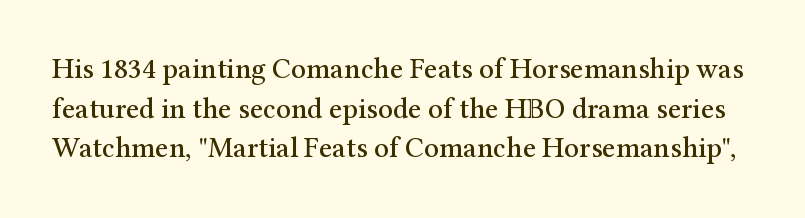
Q: Is the text italic (slanted)? A: No, it is upright.
Q: Is the typeface a serif or a sans-serif typeface? A: Serif.
Q: Is the text underlined? A: No.
Q: Is the spacing between letters normal or unusually wide? A: Normal.
Q: Is the spacing between lines tight, normal or loose? A: Normal.
Q: Width (condensed, normal, or wide)? A: Normal.
Q: Stroke contrast? A: Medium.
Q: x-height? A: Medium.
Q: Monospaced? A: No.
